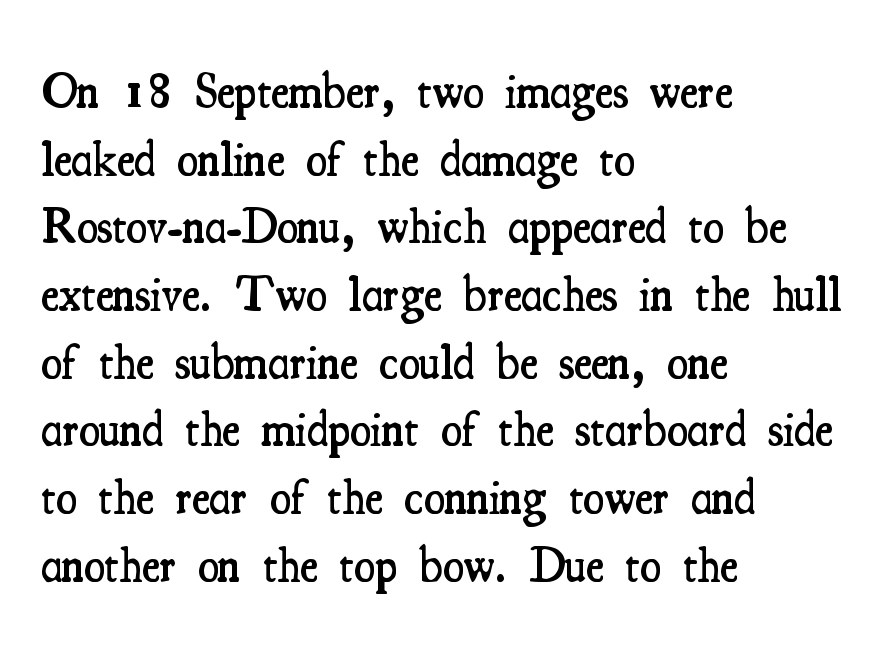
Q: Is the text bold? A: Semi-bold.
Q: Is the text italic (slanted)? A: No, it is upright.
Q: Is the typeface a serif or a sans-serif typeface? A: Serif.
Q: Is the text underlined? A: No.
Q: How is the paragraph aligned? A: Left-aligned.
Q: Is the spacing between letters normal or unusually wide? A: Normal.
Q: Is the spacing between lines tight, normal or loose? A: Normal.
Q: Width (condensed, normal, or wide)? A: Condensed.
Q: Stroke contrast? A: Medium.
Q: x-height? A: Small.
Q: Monospaced? A: No.
